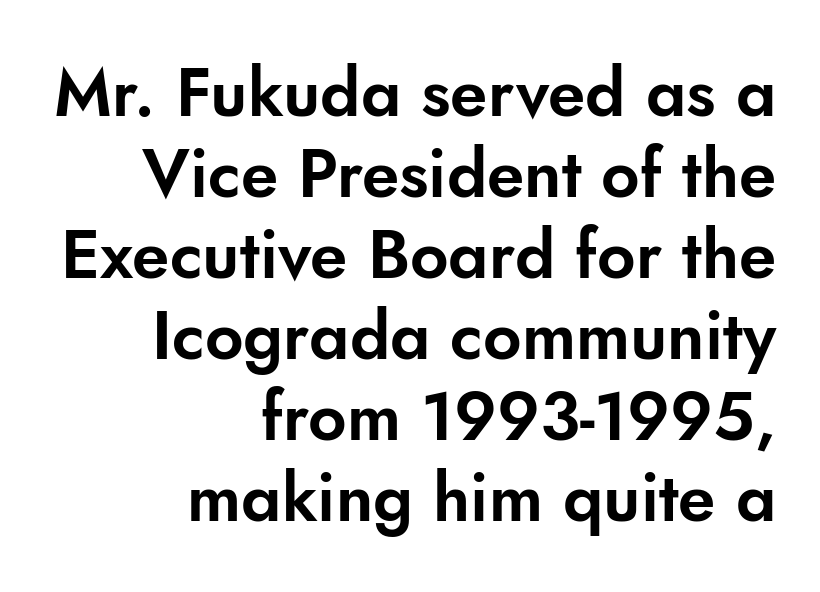
The font family rendered here belongs to the sans-serif group. This sample has the flowing, uneven cadence of proportional lettering. Standard letterfit; no display-style spreading of the glyphs. Visually the block forms a straight wall on the right and a jagged coastline on the left.
